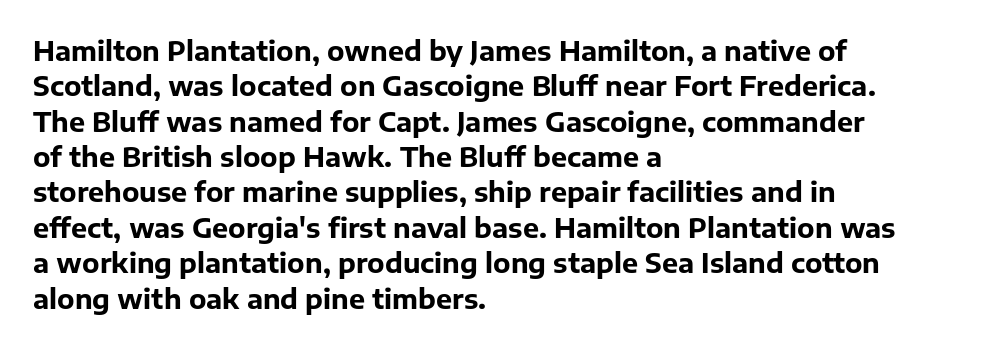
A clean baseline with only descenders dipping below it. These lines stack with their left ends in a neat column. Regular leading. Pretty heavy lettering here — definitely bold. Does extra space separate the letters? No, they use regular spacing.
